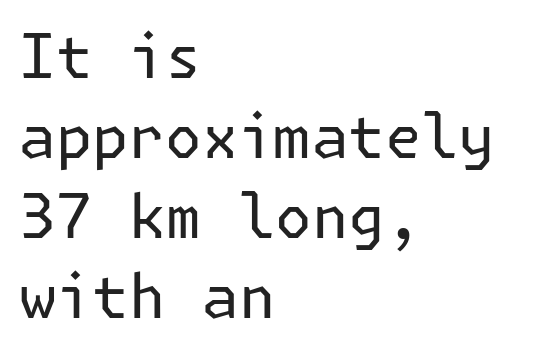
{"serif": "no", "italic": "no", "bold": "no", "weight": "regular", "width": "normal", "stroke_contrast": "low", "x_height": "medium", "underline": "no", "align": "left", "line_spacing": "normal", "line_spacing_ratio": 1.31, "letter_spacing": "normal", "letter_spacing_em": 0.0, "glyph_px": 61}
